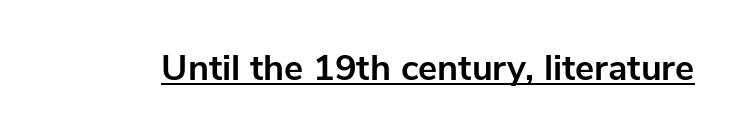
Q: Is the text bold? A: Yes.
Q: Is the text italic (slanted)? A: No, it is upright.
Q: Is the typeface a serif or a sans-serif typeface? A: Sans-serif.
Q: Is the text underlined? A: Yes.
Q: Is the spacing between letters normal or unusually wide? A: Normal.
Q: Width (condensed, normal, or wide)? A: Normal.
Q: Stroke contrast? A: Low.
Q: x-height? A: Medium.
Q: Monospaced? A: No.
